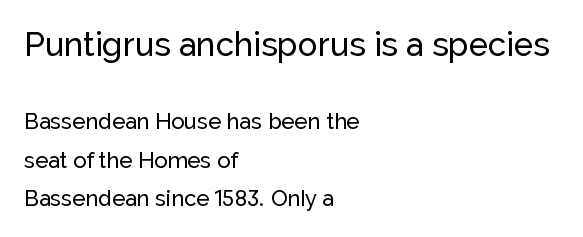
Q: Is the text italic (slanted)? A: No, it is upright.
Q: Is the typeface a serif or a sans-serif typeface? A: Sans-serif.
Q: Is the text underlined? A: No.
Q: How is the paragraph aligned? A: Left-aligned.
Q: Is the spacing between letters normal or unusually wide? A: Normal.
Q: Which block of text is set in a larger size, the first (top) or the second (bottom)? A: The first (top) one.
Q: Width (condensed, normal, or wide)? A: Normal.
Q: Stroke contrast? A: Low.
Q: x-height? A: Medium.
Q: Monospaced? A: No.
